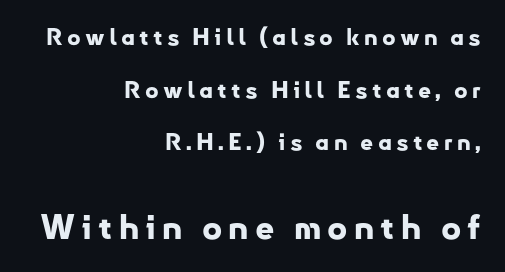
The image shows 34 px bold sans-serif type, upright; set right-aligned, loose line spacing (2.29x), not underlined; the second (bottom) block is 1.48x larger; low stroke contrast and a small x-height.
